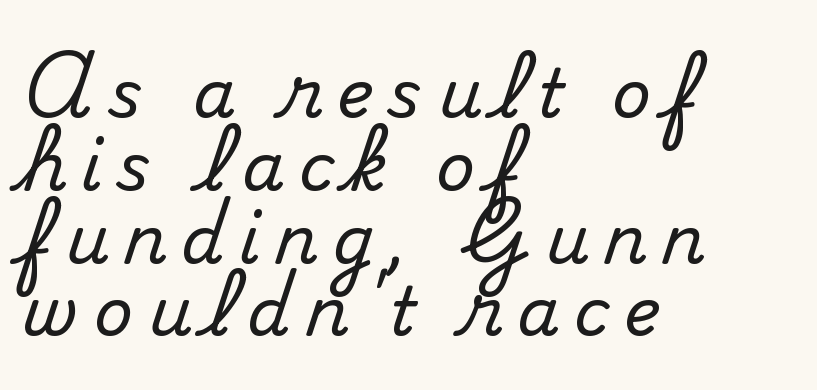
Q: Is the text italic (slanted)? A: Yes.
Q: Is the typeface a serif or a sans-serif typeface? A: Serif.
Q: Is the text underlined? A: No.
Q: How is the paragraph aligned? A: Left-aligned.
Q: Is the spacing between letters normal or unusually wide? A: Unusually wide.
Q: Is the spacing between lines tight, normal or loose? A: Tight.
Q: Width (condensed, normal, or wide)? A: Normal.
Q: Stroke contrast? A: Medium.
Q: x-height? A: Small.
Q: Monospaced? A: No.
